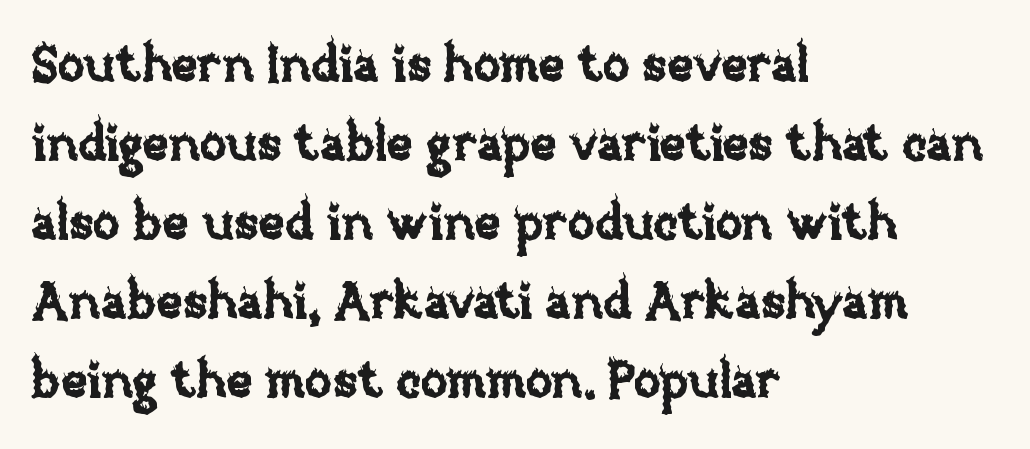
Q: Is the text italic (slanted)? A: No, it is upright.
Q: Is the text underlined? A: No.
Q: How is the paragraph aligned? A: Left-aligned.
Q: Is the spacing between letters normal or unusually wide? A: Normal.
Q: Is the spacing between lines tight, normal or loose? A: Normal.
Q: Width (condensed, normal, or wide)? A: Normal.
Q: Stroke contrast? A: Low.
Q: x-height? A: Large.
Q: Monospaced? A: No.
